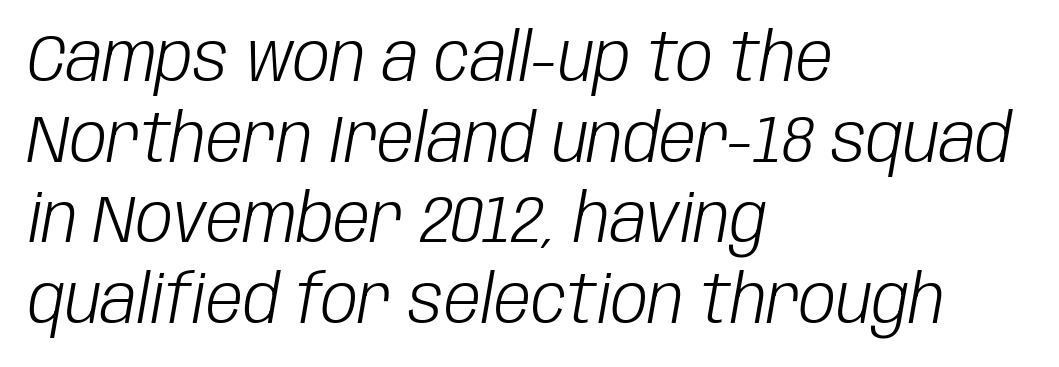
The image shows 66 px light, condensed type, italic (leaning right); set left-aligned, line spacing 1.22x, normal letter spacing, not underlined; low stroke contrast and a large x-height.
